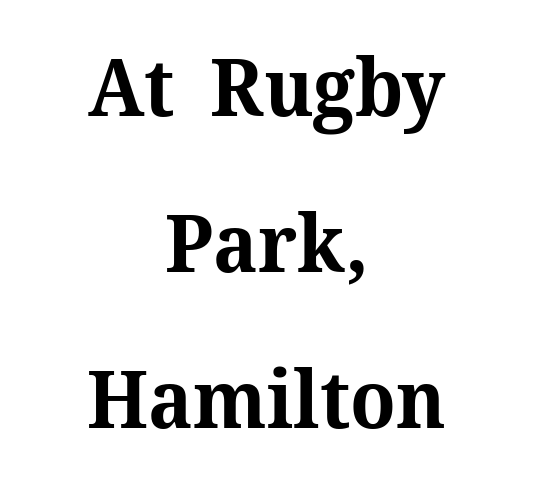
The words here are not underlined. Nope, not italic — everything's standing straight. Honestly, the rows look like they've been pulled way apart. Which margin do the lines hug? Neither — every line sits in the middle. Is this a fixed-width face? No — the glyphs have proportional, varying widths. Pretty heavy lettering here — definitely bold.
